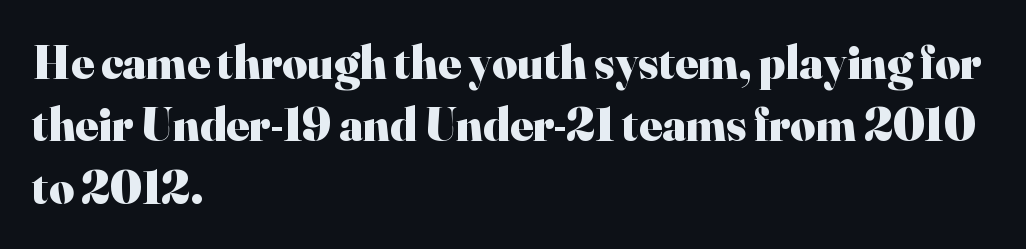
Rule under the text: the space is simply empty. Honestly, the letter spacing is just normal — you wouldn't notice it. The face used here has the dense, thick strokes of a bold. Caption: multi-line text, flush left, ragged right.
